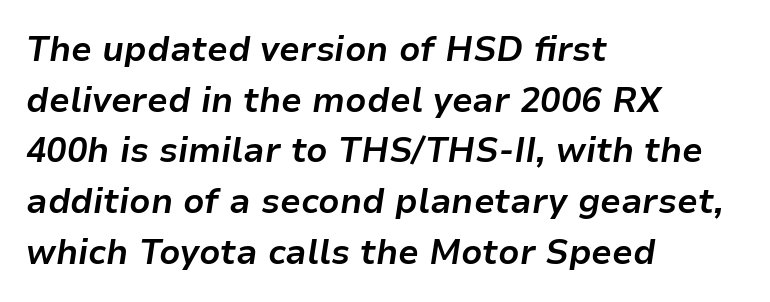
The image shows 34 px bold type, italic (leaning right); set left-aligned, normal line spacing (1.49x), normal letter spacing, not underlined; low stroke contrast and a medium x-height.
